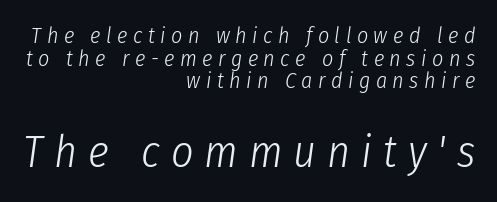
The face used here is rendered with a markedly widened letterfit. The glyphs look as if they've been sheared to an angle. The compositor pushed each line to the right boundary. Honestly, the rows look squashed on top of each other. The later block is typeset at a bigger size than the earlier block.
